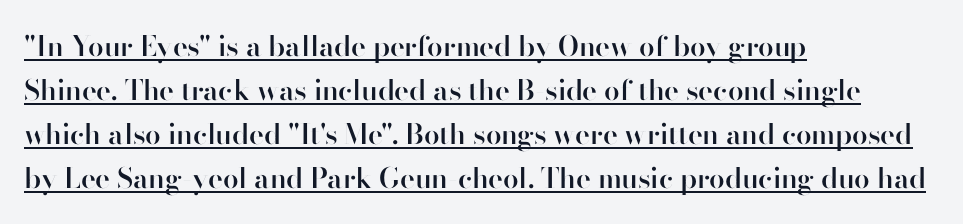
Q: Is the text bold? A: Semi-bold.
Q: Is the text italic (slanted)? A: No, it is upright.
Q: Is the typeface a serif or a sans-serif typeface? A: Sans-serif.
Q: Is the text underlined? A: Yes.
Q: How is the paragraph aligned? A: Left-aligned.
Q: Is the spacing between letters normal or unusually wide? A: Normal.
Q: Is the spacing between lines tight, normal or loose? A: Normal.
Q: Width (condensed, normal, or wide)? A: Normal.
Q: Stroke contrast? A: High.
Q: x-height? A: Small.
Q: Monospaced? A: No.
